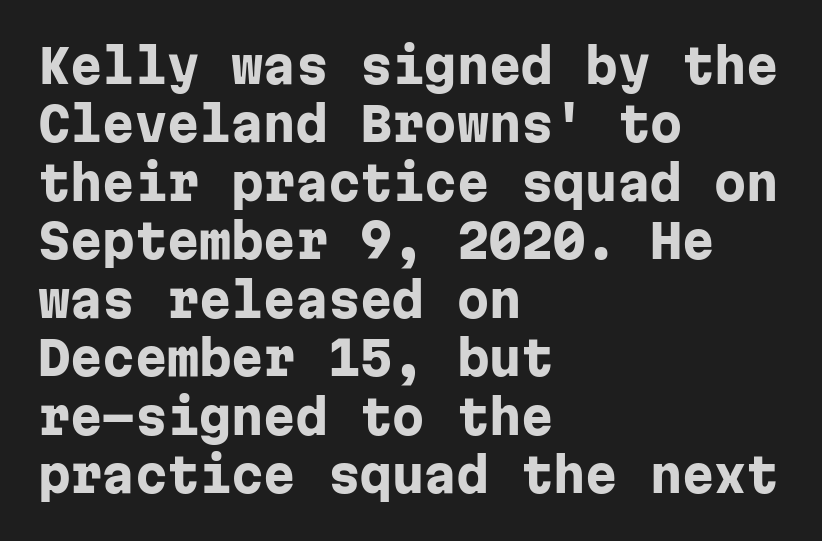
The image shows 46 px heavy sans-serif type, upright, monospaced; set left-aligned, normal line spacing (1.27x), normal letter spacing, not underlined; low stroke contrast and a medium x-height.
